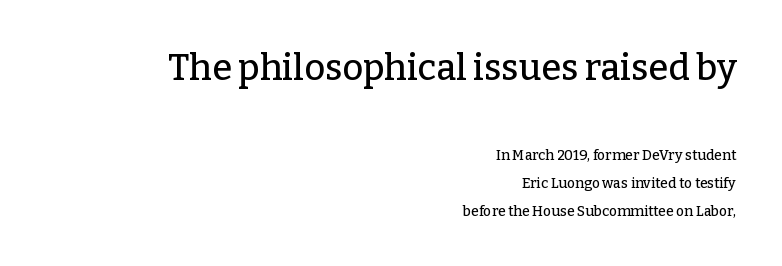
The image shows 36 px serif type, upright; set right-aligned, loose line spacing (1.98x), normal letter spacing, not underlined; the first (top) block is 2.57x larger; low stroke contrast and a medium x-height.
